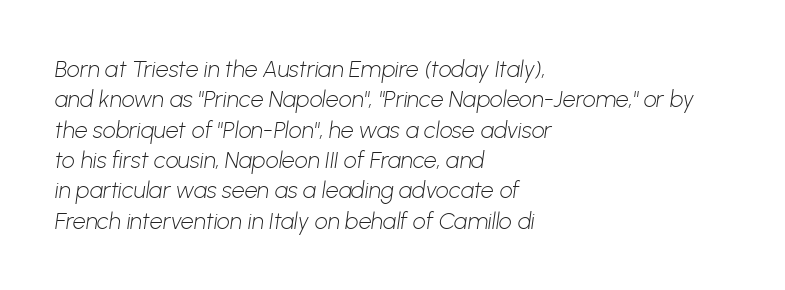
{"bold": "no", "underline": "no", "align": "left", "line_spacing": "normal", "line_spacing_ratio": 1.32, "letter_spacing": "normal", "letter_spacing_em": 0.0, "glyph_px": 23}
